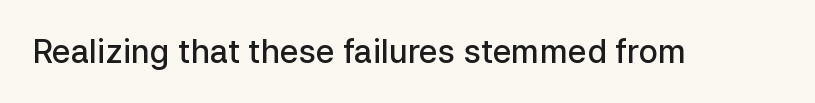
Q: Is the text bold? A: Semi-bold.
Q: Is the text italic (slanted)? A: No, it is upright.
Q: Is the typeface a serif or a sans-serif typeface? A: Sans-serif.
Q: Is the text underlined? A: No.
Q: Is the spacing between letters normal or unusually wide? A: Normal.
Q: Width (condensed, normal, or wide)? A: Normal.
Q: Stroke contrast? A: Low.
Q: x-height? A: Medium.
Q: Monospaced? A: No.
